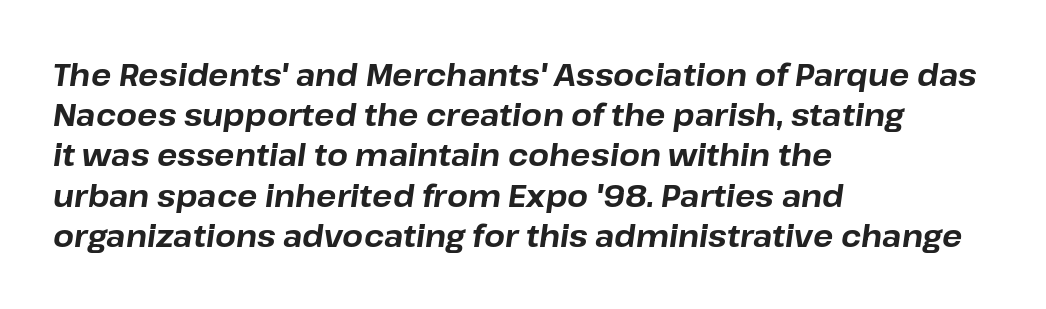
The image shows 30 px bold type, italic (leaning right); set left-aligned, normal line spacing (1.34x), normal letter spacing, not underlined; low stroke contrast and a medium x-height.
